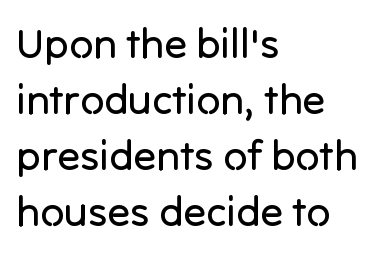
{"serif": "no", "italic": "no", "bold": "no", "weight": "regular", "width": "normal", "stroke_contrast": "low", "x_height": "medium", "monospaced": "no", "underline": "no", "align": "left", "line_spacing": "normal", "line_spacing_ratio": 1.33, "letter_spacing": "normal", "letter_spacing_em": 0.0, "glyph_px": 42}
